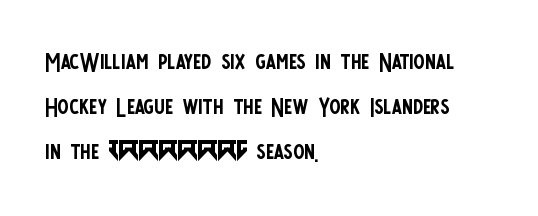
Q: Is the text bold? A: No.
Q: Is the text italic (slanted)? A: No, it is upright.
Q: Is the typeface a serif or a sans-serif typeface? A: Sans-serif.
Q: Is the text underlined? A: No.
Q: How is the paragraph aligned? A: Left-aligned.
Q: Is the spacing between letters normal or unusually wide? A: Normal.
Q: Is the spacing between lines tight, normal or loose? A: Normal.
Q: Width (condensed, normal, or wide)? A: Condensed.
Q: Stroke contrast? A: Low.
Q: x-height? A: Large.
Q: Monospaced? A: No.
